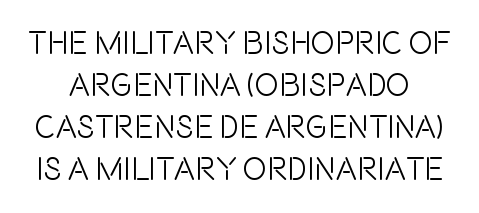
Q: Is the text italic (slanted)? A: No, it is upright.
Q: Is the typeface a serif or a sans-serif typeface? A: Sans-serif.
Q: Is the text underlined? A: No.
Q: Is the spacing between letters normal or unusually wide? A: Normal.
Q: Is the spacing between lines tight, normal or loose? A: Normal.
Q: Width (condensed, normal, or wide)? A: Condensed.
Q: x-height? A: Large.
Q: Monospaced? A: No.
